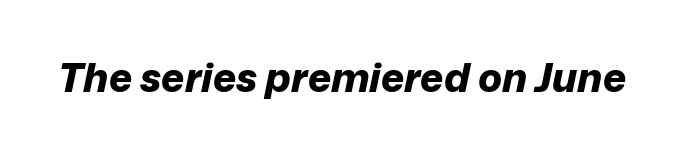
Q: Is the text bold? A: Yes.
Q: Is the text italic (slanted)? A: Yes, it leans right by about 12 degrees.
Q: Is the text underlined? A: No.
Q: Is the spacing between letters normal or unusually wide? A: Normal.
Q: Width (condensed, normal, or wide)? A: Normal.
Q: Stroke contrast? A: Low.
Q: x-height? A: Medium.
Q: Monospaced? A: No.
